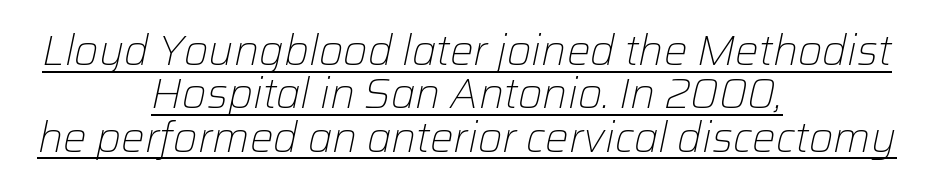
The image shows 42 px light type, italic (leaning right); set centered, tight line spacing (1.03x), normal letter spacing, underlined; low stroke contrast and a medium x-height.
